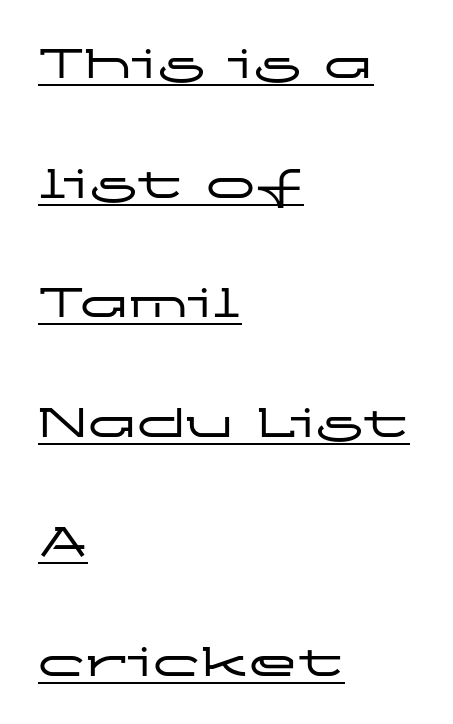
Every stem runs plumb, perpendicular to the baseline. Notice how the passage keeps a crisp vertical edge on the left only. There is no visible air inserted between adjacent glyphs. The vertical gap from one line to the next is large. These lines are rendered in a variable-pitch font. The typesetter has applied underlining to the passage shown.
